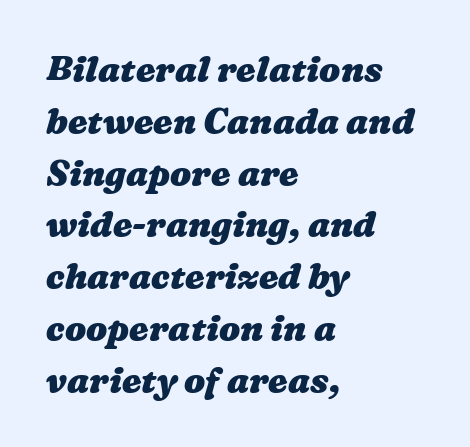
Q: Is the text bold? A: Yes.
Q: Is the text underlined? A: No.
Q: How is the paragraph aligned? A: Left-aligned.
Q: Is the spacing between letters normal or unusually wide? A: Normal.
Q: Is the spacing between lines tight, normal or loose? A: Normal.
Q: Width (condensed, normal, or wide)? A: Wide.
Q: Stroke contrast? A: Medium.
Q: x-height? A: Medium.
Q: Monospaced? A: No.
